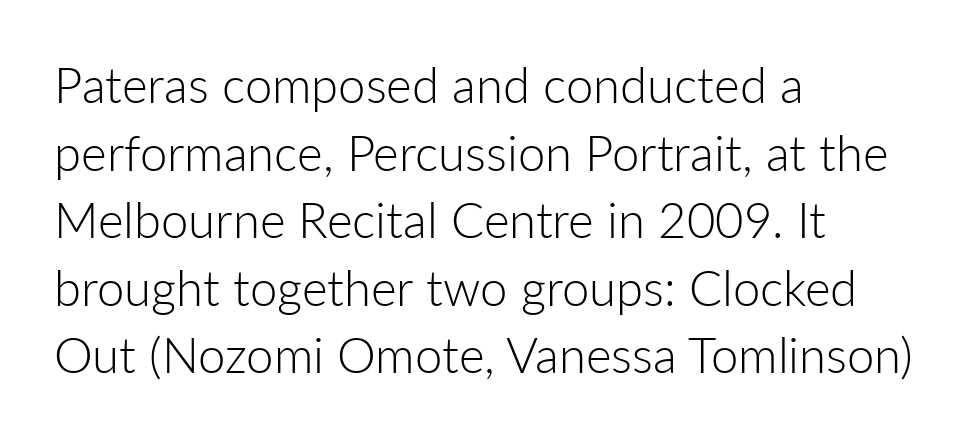
Visually the block forms a straight wall on the left and a jagged coastline on the right. Words appear dense and cohesive because spacing is normal. A light-to-regular cut is what we see here. Decoration check: the copy has no underline.
